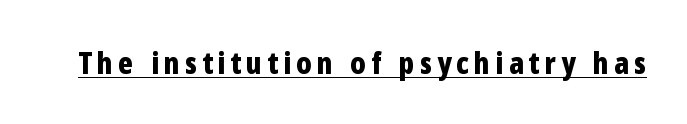
The image shows 30 px bold, condensed sans-serif type, upright; set underlined; low stroke contrast and a medium x-height.
